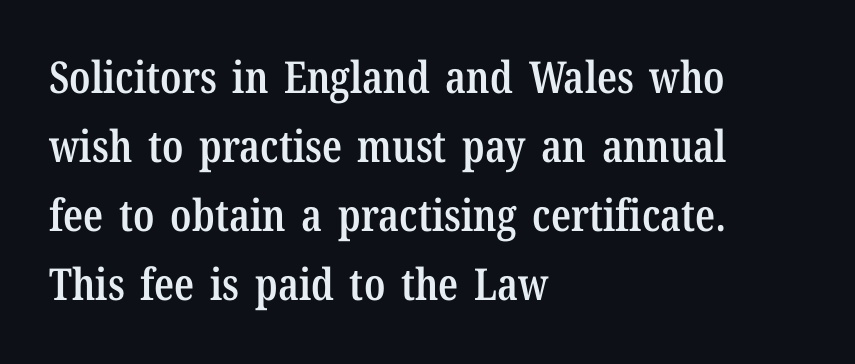
{"serif": "yes", "italic": "no", "bold": "semi", "weight": "semibold", "width": "condensed", "stroke_contrast": "low", "x_height": "medium", "monospaced": "no", "underline": "no", "align": "left", "line_spacing": "normal", "line_spacing_ratio": 1.57, "letter_spacing": "normal", "letter_spacing_em": 0.0, "glyph_px": 44}
